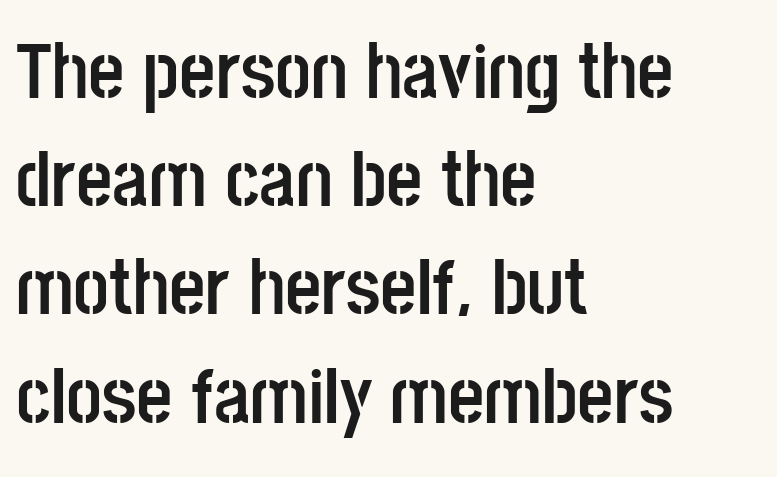
{"serif": "no", "italic": "no", "bold": "yes", "weight": "semibold", "width": "condensed", "stroke_contrast": "low", "x_height": "large", "monospaced": "no", "underline": "no", "align": "left", "line_spacing": "normal", "line_spacing_ratio": 1.37, "letter_spacing": "normal", "letter_spacing_em": 0.0, "glyph_px": 79}
